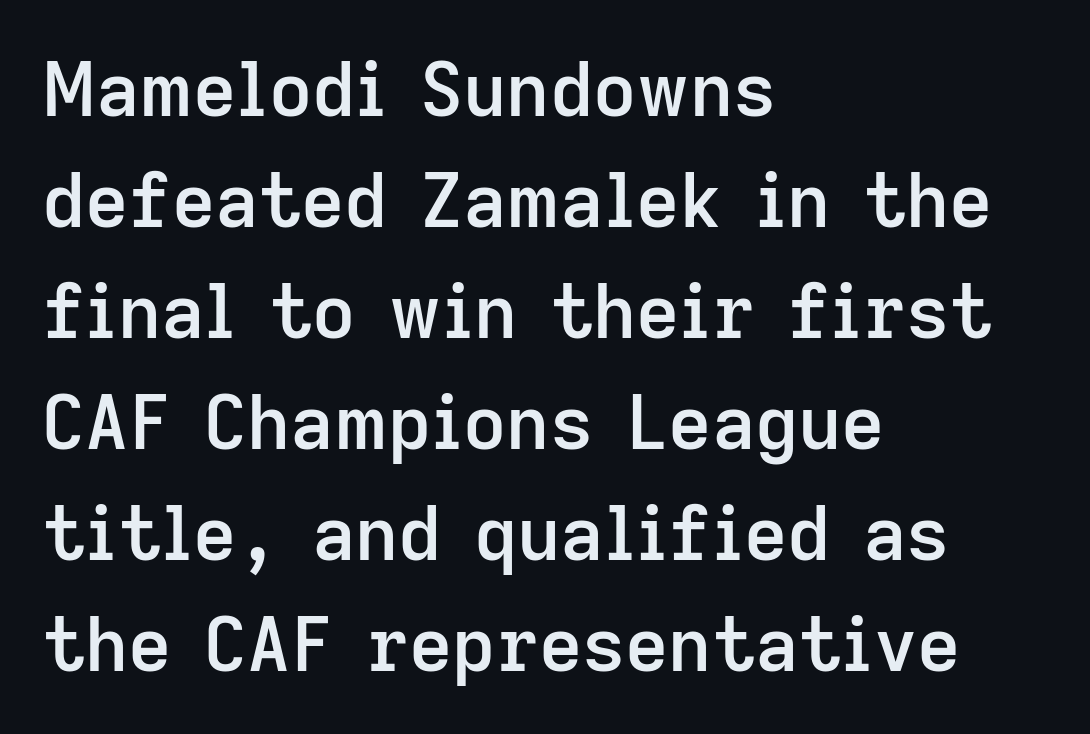
Q: Is the text bold? A: Semi-bold.
Q: Is the text italic (slanted)? A: No, it is upright.
Q: Is the typeface a serif or a sans-serif typeface? A: Sans-serif.
Q: Is the text underlined? A: No.
Q: How is the paragraph aligned? A: Left-aligned.
Q: Is the spacing between letters normal or unusually wide? A: Normal.
Q: Is the spacing between lines tight, normal or loose? A: Normal.
Q: Width (condensed, normal, or wide)? A: Normal.
Q: Stroke contrast? A: Low.
Q: x-height? A: Medium.
Q: Monospaced? A: No.
